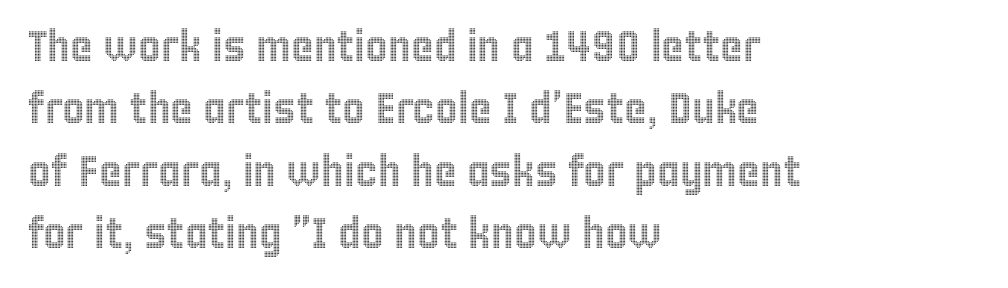
The image shows 43 px condensed type, upright; set left-aligned, normal line spacing (1.45x), normal letter spacing, not underlined; a large x-height.
